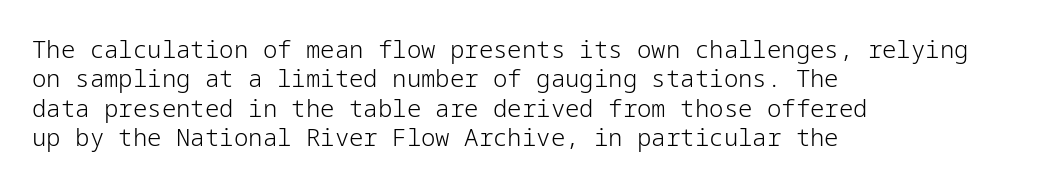
Q: Is the text bold? A: No.
Q: Is the text italic (slanted)? A: No, it is upright.
Q: Is the text underlined? A: No.
Q: How is the paragraph aligned? A: Left-aligned.
Q: Is the spacing between letters normal or unusually wide? A: Normal.
